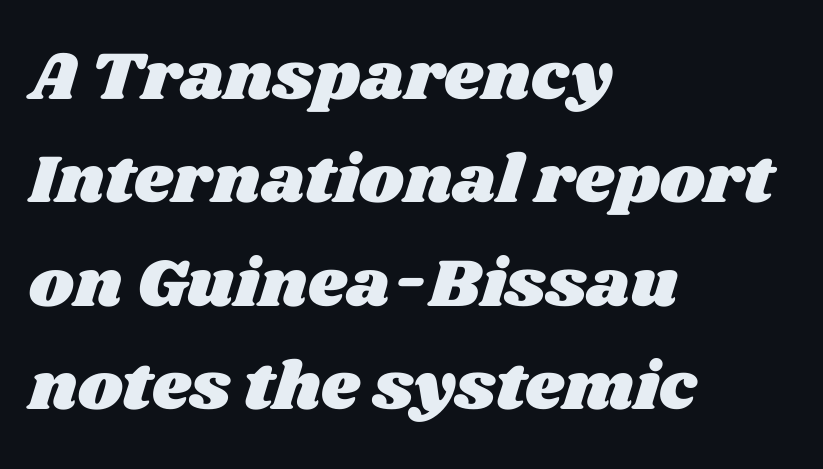
Q: Is the text underlined? A: No.
Q: How is the paragraph aligned? A: Left-aligned.
Q: Is the spacing between letters normal or unusually wide? A: Normal.
Q: Is the spacing between lines tight, normal or loose? A: Normal.
Q: Width (condensed, normal, or wide)? A: Wide.
Q: Stroke contrast? A: Medium.
Q: x-height? A: Large.
Q: Monospaced? A: No.
